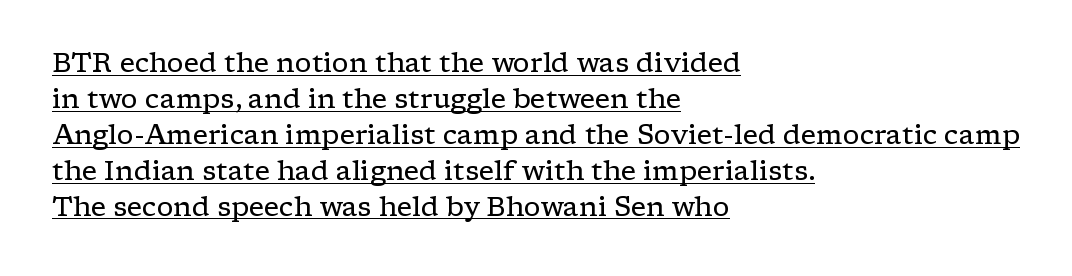
Q: Is the text bold? A: No.
Q: Is the text italic (slanted)? A: No, it is upright.
Q: Is the text underlined? A: Yes.
Q: How is the paragraph aligned? A: Left-aligned.
Q: Is the spacing between letters normal or unusually wide? A: Normal.
Q: Is the spacing between lines tight, normal or loose? A: Normal.
